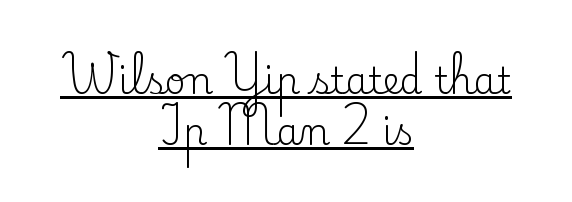
The horizontal fit of the characters is conventional and even. Leading matches the norm, producing a regular column. Bold? No — there's no thickening of the strokes. A roman cut, with each character standing at attention.
